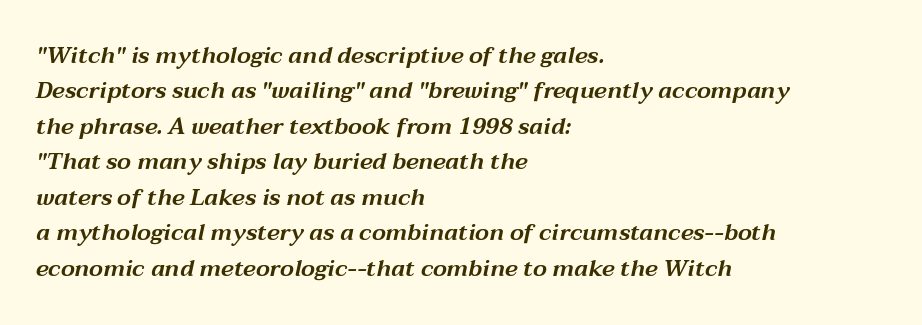
{"italic": "yes", "lean": "right", "slant_degrees": 12, "underline": "no", "align": "left", "line_spacing": "normal", "line_spacing_ratio": 1.54, "letter_spacing": "normal", "letter_spacing_em": 0.0, "glyph_px": 23}
